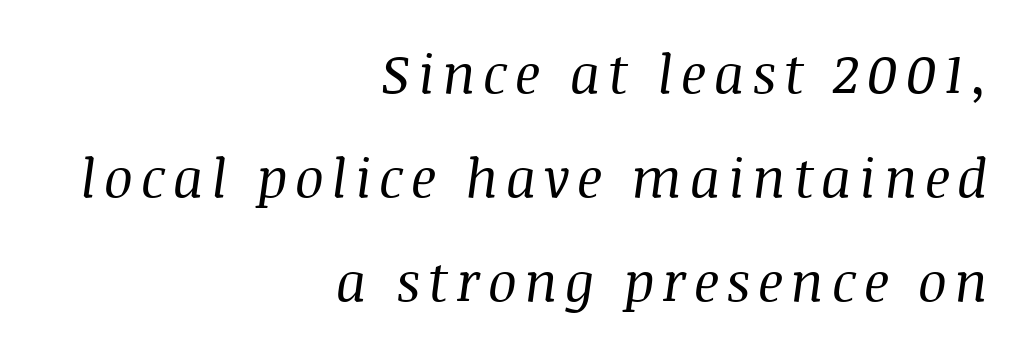
The image shows 54 px regular-weight serif type, italic (leaning right); set right-aligned, loose line spacing (1.93x), not underlined; medium stroke contrast and a large x-height.
